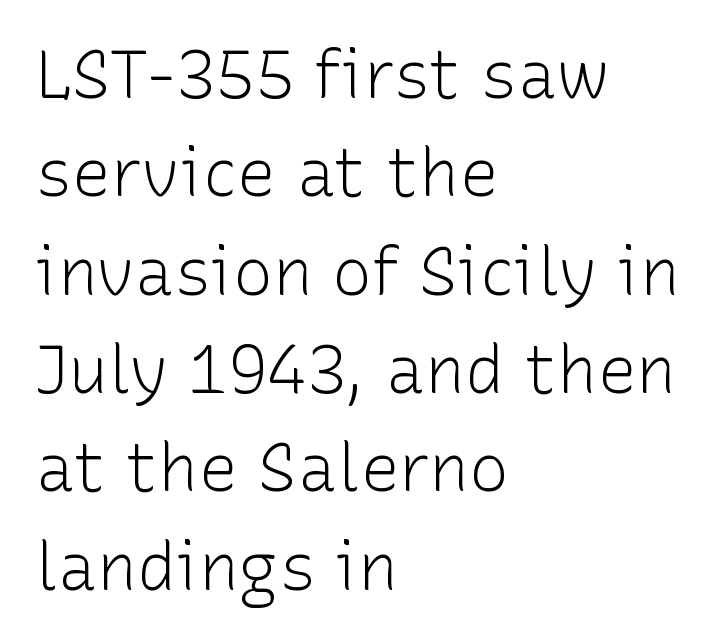
Q: Is the text bold? A: No.
Q: Is the text italic (slanted)? A: No, it is upright.
Q: Is the typeface a serif or a sans-serif typeface? A: Sans-serif.
Q: Is the text underlined? A: No.
Q: How is the paragraph aligned? A: Left-aligned.
Q: Is the spacing between letters normal or unusually wide? A: Normal.
Q: Is the spacing between lines tight, normal or loose? A: Normal.
Q: Width (condensed, normal, or wide)? A: Normal.
Q: Stroke contrast? A: Low.
Q: x-height? A: Medium.
Q: Monospaced? A: No.
